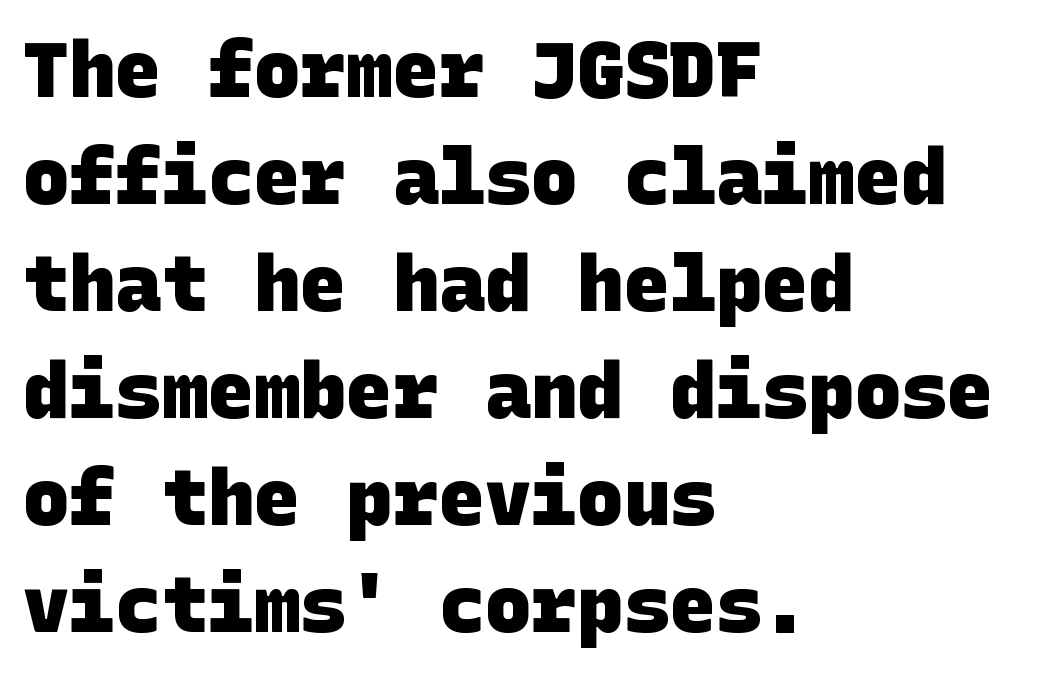
{"serif": "no", "bold": "yes", "weight": "heavy", "width": "normal", "stroke_contrast": "low", "x_height": "large", "underline": "no", "align": "left", "line_spacing": "normal", "line_spacing_ratio": 1.39, "letter_spacing": "normal", "letter_spacing_em": 0.0, "glyph_px": 77}
